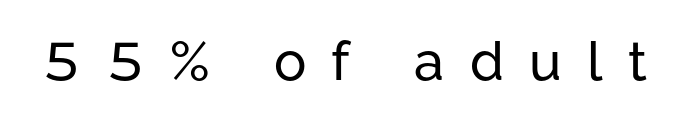
This sample uses an upright cut, with every glyph sitting square on the baseline. The font family rendered here belongs to the sans-serif group. The glyphs are unaccompanied by any horizontal stroke below them. Does extra space separate the letters? Yes, quite a lot of it. Here the designer chose a conventional face with non-uniform glyph widths.
